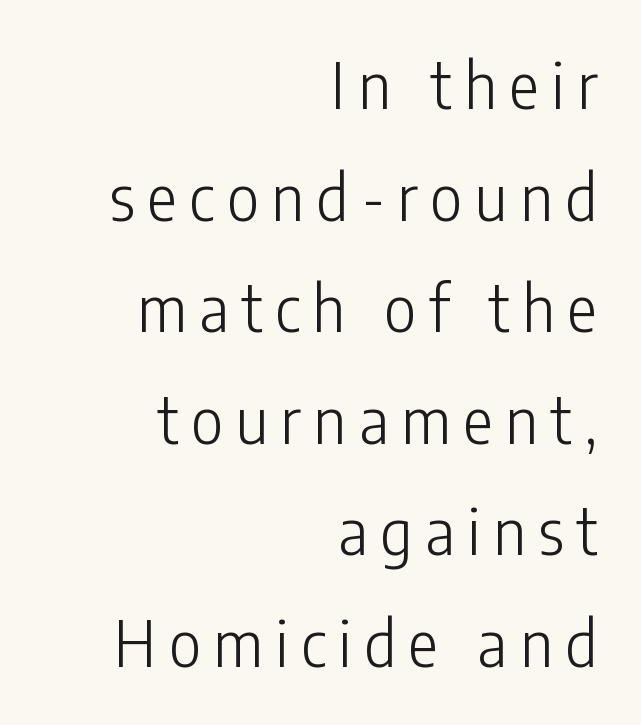
{"serif": "no", "italic": "no", "bold": "no", "weight": "light", "width": "condensed", "stroke_contrast": "low", "x_height": "medium", "monospaced": "no", "underline": "no", "align": "right", "line_spacing_ratio": 1.77, "letter_spacing": "wide", "letter_spacing_em": 0.2, "glyph_px": 63}
